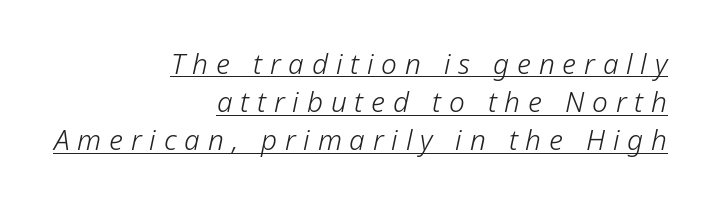
The strokes are not fattened; the text isn't bold. Visually the block forms a straight wall on the right and a jagged coastline on the left. These characters rest on top of a visible drawn line. Notice how descenders clear the ascenders below comfortably — that's standard leading.
